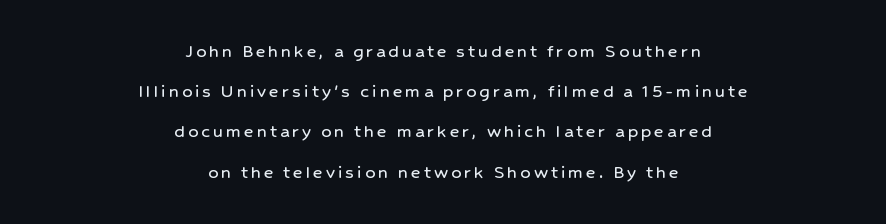
{"italic": "no", "underline": "no", "align": "center", "line_spacing": "loose", "line_spacing_ratio": 2.01, "glyph_px": 20}
